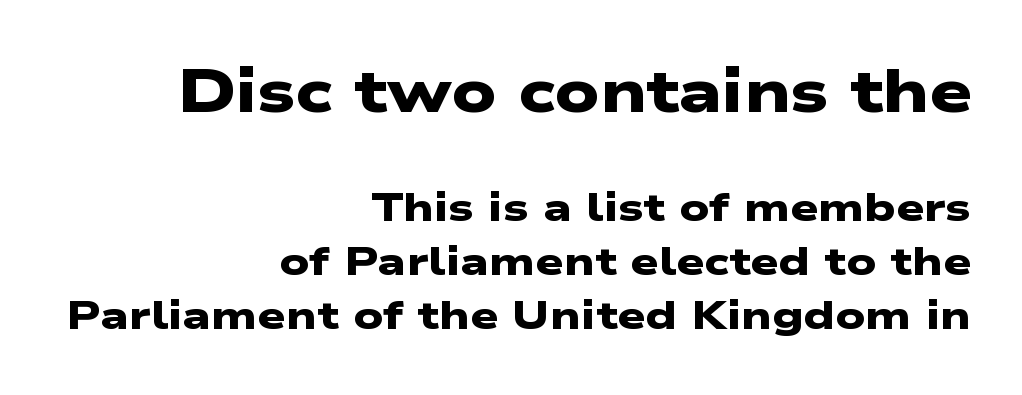
Q: Is the text bold? A: Yes.
Q: Is the typeface a serif or a sans-serif typeface? A: Sans-serif.
Q: Is the text underlined? A: No.
Q: How is the paragraph aligned? A: Right-aligned.
Q: Is the spacing between letters normal or unusually wide? A: Normal.
Q: Is the spacing between lines tight, normal or loose? A: Normal.
Q: Which block of text is set in a larger size, the first (top) or the second (bottom)? A: The first (top) one.
Q: Width (condensed, normal, or wide)? A: Wide.
Q: Stroke contrast? A: Low.
Q: x-height? A: Medium.
Q: Monospaced? A: No.
